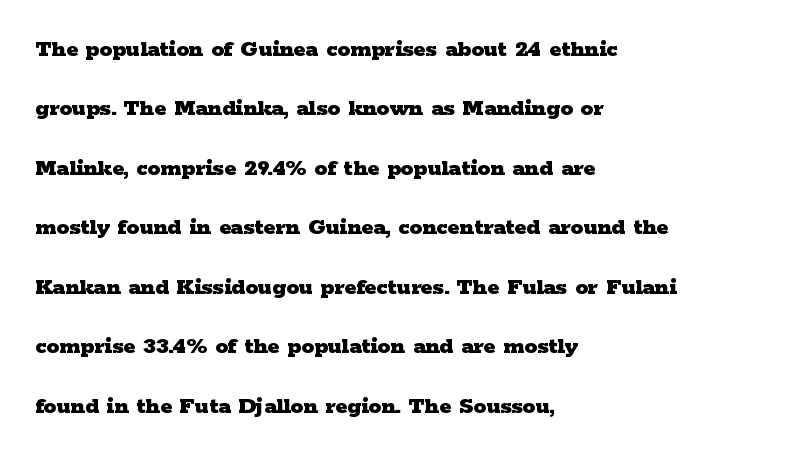
{"italic": "no", "bold": "yes", "underline": "no", "align": "left", "line_spacing": "loose", "line_spacing_ratio": 2.38, "letter_spacing": "normal", "letter_spacing_em": 0.0, "glyph_px": 25}
